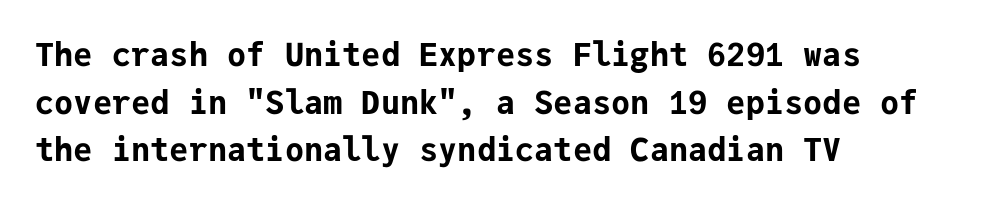
The image shows 32 px bold sans-serif type, upright, monospaced; set left-aligned, normal line spacing (1.49x), normal letter spacing, not underlined; low stroke contrast and a medium x-height.
